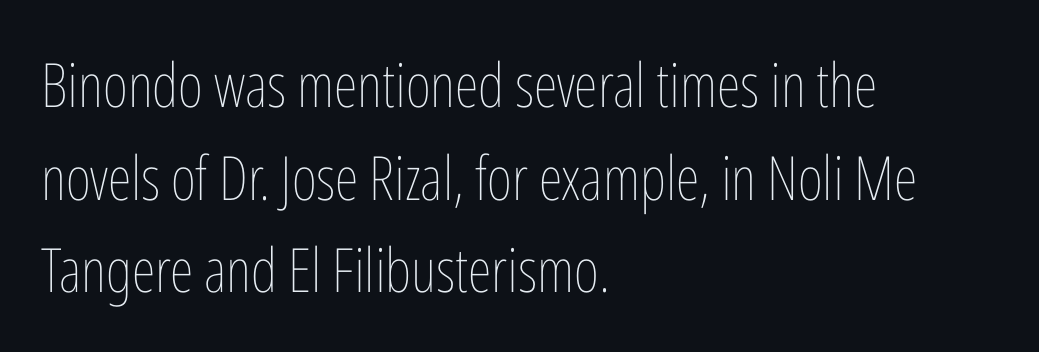
{"italic": "no", "bold": "no", "weight": "thin", "width": "condensed", "stroke_contrast": "low", "x_height": "medium", "monospaced": "no", "underline": "no", "align": "left", "line_spacing": "normal", "line_spacing_ratio": 1.52, "letter_spacing": "normal", "letter_spacing_em": 0.0, "glyph_px": 61}
